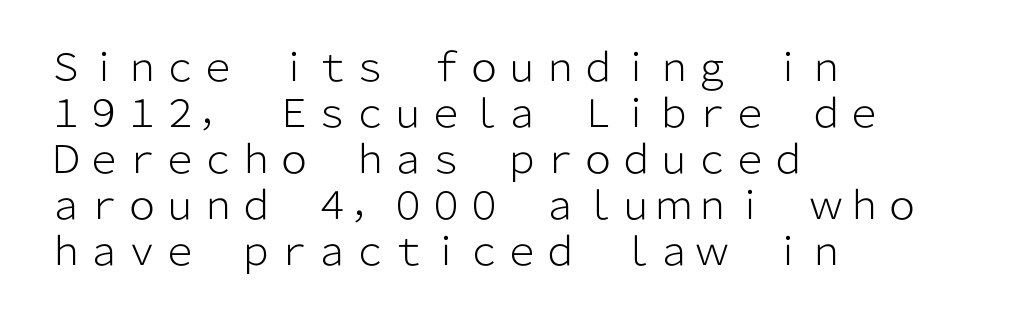
The image shows 38 px light sans-serif type, upright; set left-aligned, line spacing 1.21x, normal letter spacing, not underlined; low stroke contrast and a medium x-height.
